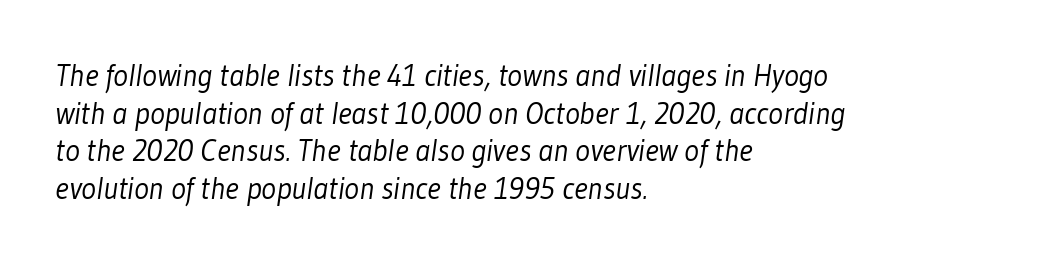
{"serif": "no", "bold": "no", "weight": "light", "width": "condensed", "stroke_contrast": "low", "x_height": "medium", "monospaced": "no", "underline": "no", "align": "left", "line_spacing_ratio": 1.21, "letter_spacing": "normal", "letter_spacing_em": 0.0, "glyph_px": 31}
